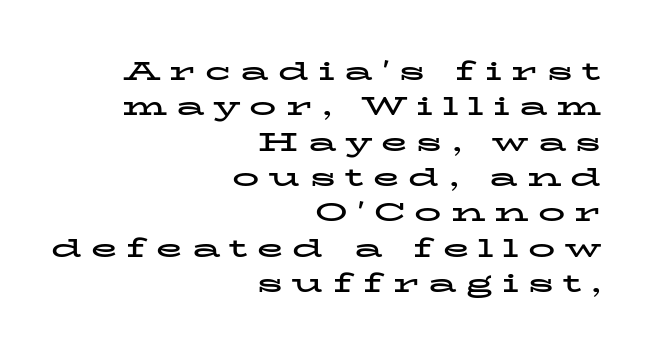
{"italic": "no", "bold": "yes", "underline": "no", "align": "right", "line_spacing": "normal", "line_spacing_ratio": 1.31, "letter_spacing": "wide", "letter_spacing_em": 0.34, "glyph_px": 27}
